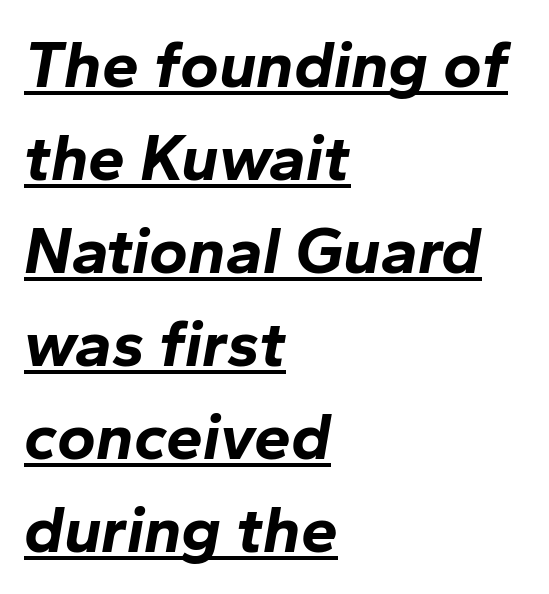
The image shows 66 px bold type, italic (leaning right); set left-aligned, normal line spacing (1.41x), normal letter spacing, underlined; low stroke contrast and a medium x-height.
